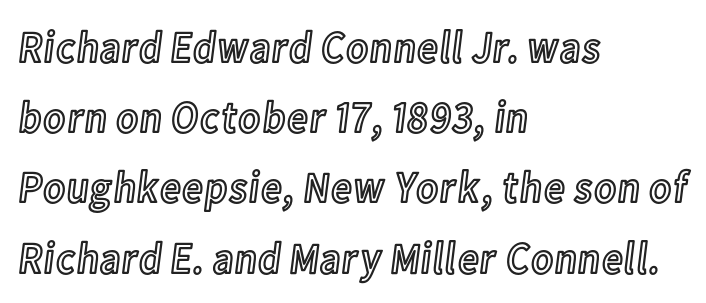
{"width": "condensed", "x_height": "medium", "monospaced": "no", "underline": "no", "align": "left", "line_spacing": "normal", "line_spacing_ratio": 1.56, "letter_spacing": "normal", "letter_spacing_em": 0.0, "glyph_px": 45}
